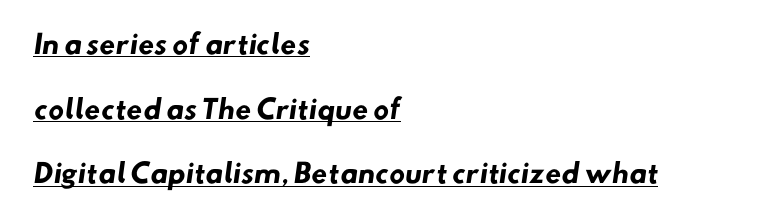
These lines carry a lot of weight — the face is fully bold. Is there an underline? Yes — a line sits under the letters. Honestly, the letter spacing is just normal — you wouldn't notice it. Quick note: interline space is abundant. Leftover space on each line is placed entirely after the last word.
